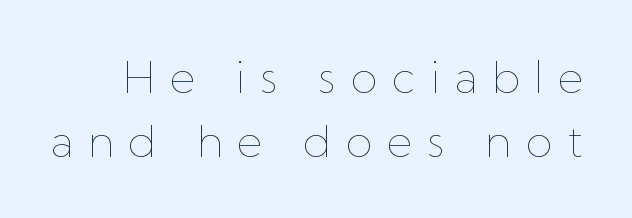
Q: Is the text bold? A: No.
Q: Is the text italic (slanted)? A: No, it is upright.
Q: Is the text underlined? A: No.
Q: Is the spacing between letters normal or unusually wide? A: Unusually wide.
Q: Is the spacing between lines tight, normal or loose? A: Normal.
Q: Width (condensed, normal, or wide)? A: Normal.
Q: Stroke contrast? A: Low.
Q: x-height? A: Medium.
Q: Monospaced? A: No.
